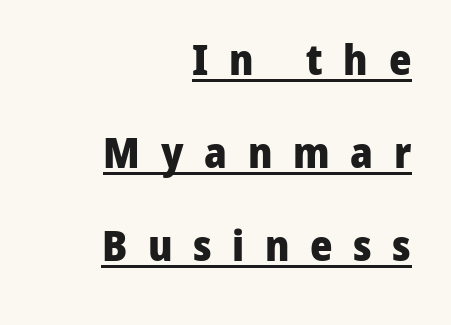
The image shows 43 px heavy sans-serif type, upright; set right-aligned, loose line spacing (2.16x), unusually wide letter spacing (+0.48 em), underlined; low stroke contrast and a medium x-height.
